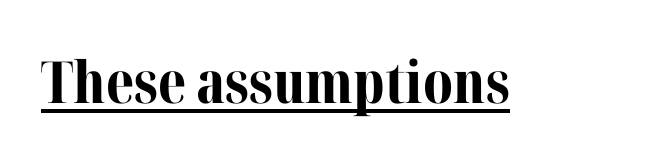
Each letter keeps its own natural width here, so spacing adapts to shape. Summary of weight: heavy, a full bold. These lines were composed using upright roman letters. The sample's only ornament is a line tracing under the words. These lines keep a tight, regular rhythm from letter to letter.
